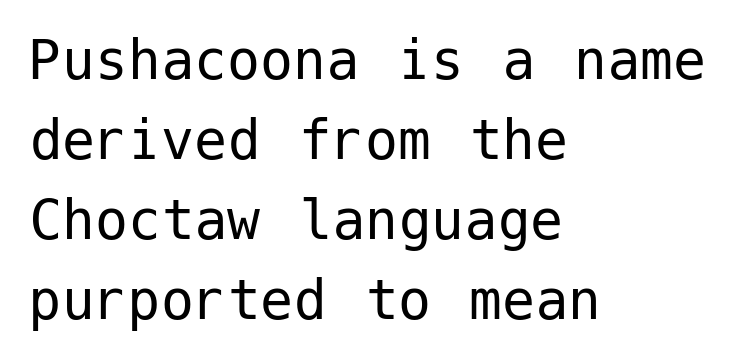
All the whitespace from short lines collects on the right. Students, note that the glyphs here touch the page at normal intervals. Descenders are the only things crossing below the line. You can tell from the bare stems that sans-serif type was used.
